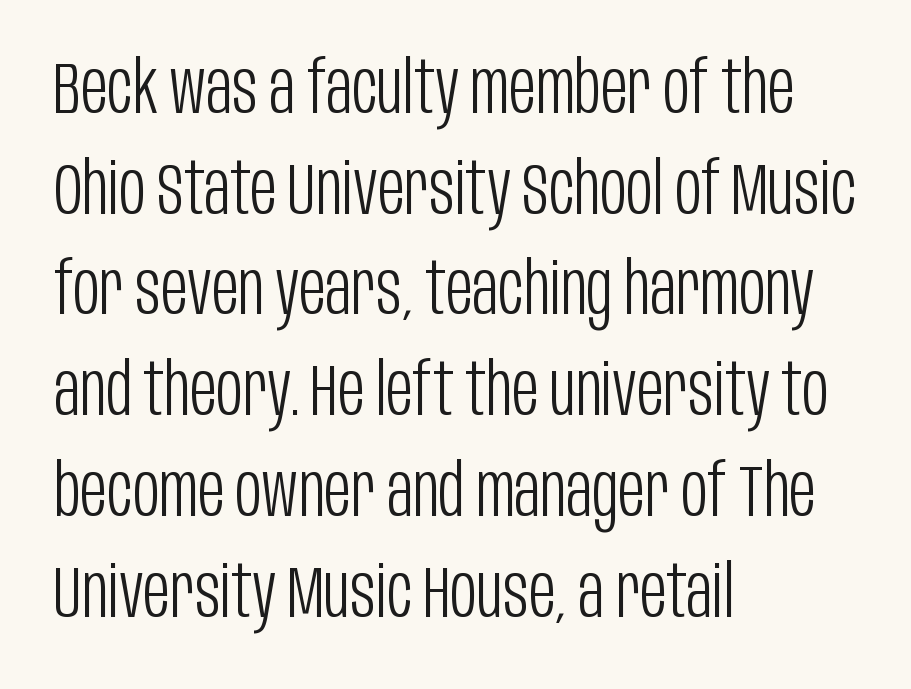
A typesetter would label this face a sans. A bare baseline throughout the passage. Ordinary non-slanted type is in use. The ragged edge is on the right, which tells us the setting is flush left.
